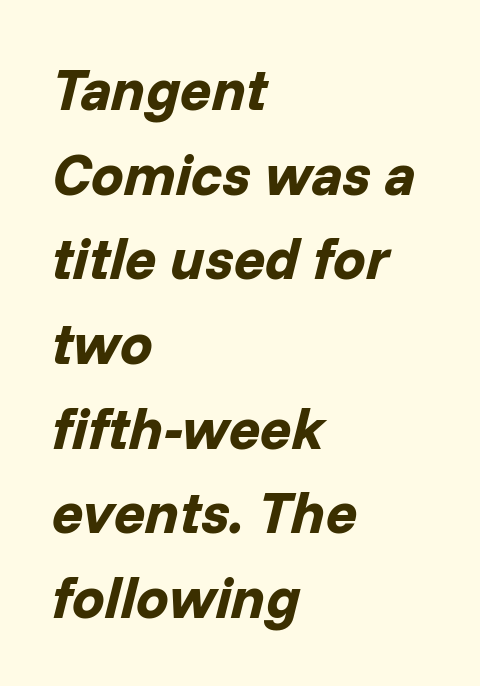
The image shows 58 px bold type, italic (leaning right); set left-aligned, normal line spacing (1.46x), normal letter spacing, not underlined; low stroke contrast and a medium x-height.
